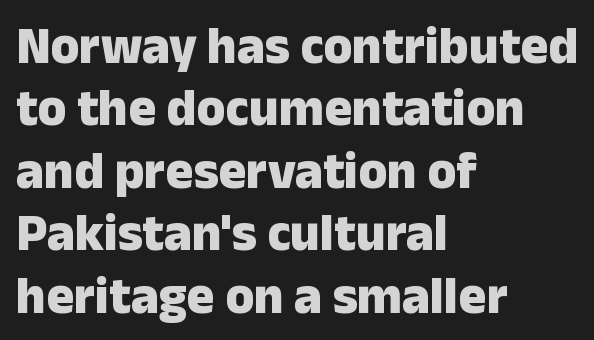
The image shows 52 px heavy sans-serif type, upright; set left-aligned, line spacing 1.2x, normal letter spacing, not underlined; low stroke contrast and a medium x-height.
